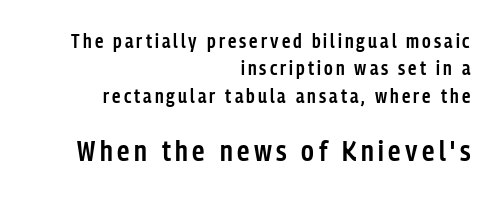
{"serif": "no", "italic": "no", "bold": "semi", "weight": "semibold", "width": "condensed", "stroke_contrast": "low", "x_height": "medium", "monospaced": "no", "underline": "no", "align": "right", "line_spacing": "normal", "line_spacing_ratio": 1.44, "larger_block": "second", "size_ratio": 1.47, "glyph_px": 28}
